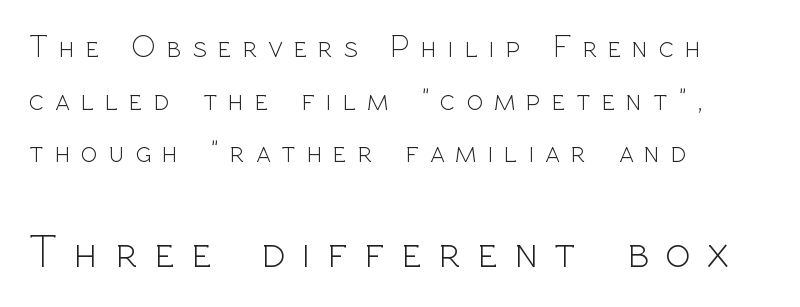
{"serif": "no", "italic": "no", "bold": "no", "weight": "light", "width": "normal", "x_height": "medium", "monospaced": "no", "underline": "no", "align": "left", "line_spacing": "normal", "line_spacing_ratio": 1.7, "letter_spacing": "wide", "letter_spacing_em": 0.36, "larger_block": "second", "size_ratio": 1.52, "glyph_px": 47}
